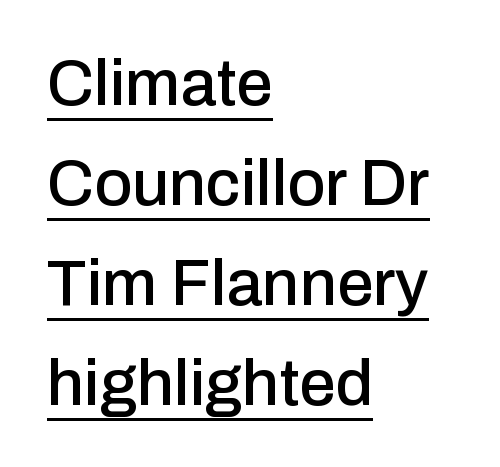
Q: Is the text italic (slanted)? A: No, it is upright.
Q: Is the typeface a serif or a sans-serif typeface? A: Sans-serif.
Q: Is the text underlined? A: Yes.
Q: How is the paragraph aligned? A: Left-aligned.
Q: Is the spacing between letters normal or unusually wide? A: Normal.
Q: Is the spacing between lines tight, normal or loose? A: Normal.
Q: Width (condensed, normal, or wide)? A: Normal.
Q: Stroke contrast? A: Low.
Q: x-height? A: Medium.
Q: Monospaced? A: No.
